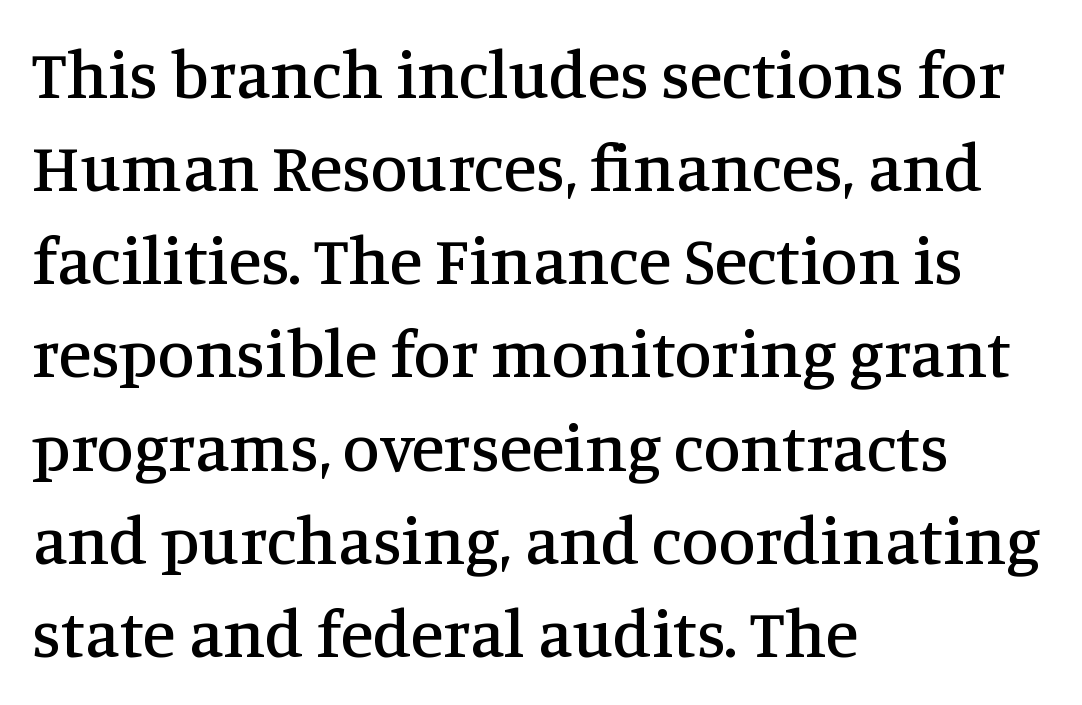
Each letter's strokes conclude with small projecting serifs. Rows of type keep a routine distance in the vertical direction. Looks like regular typesetting: each glyph gets only the width it needs. The type is set solid horizontally, with unmodified tracking. This sample uses an upright cut, with every glyph sitting square on the baseline. Caption: multi-line text, flush left, ragged right.
